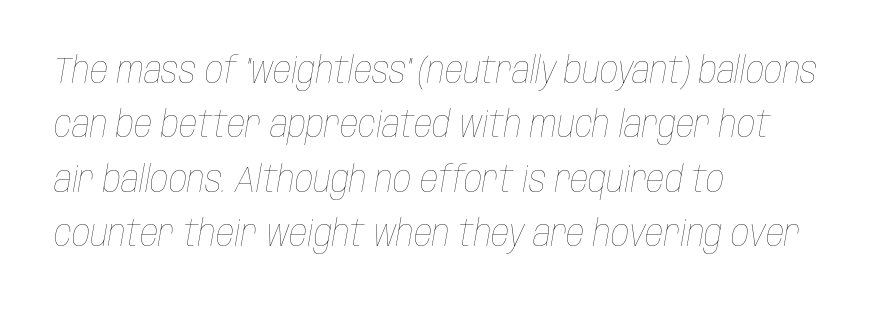
The image shows 36 px thin, condensed type, italic (leaning right); set left-aligned, normal line spacing (1.51x), normal letter spacing, not underlined; low stroke contrast and a large x-height.
